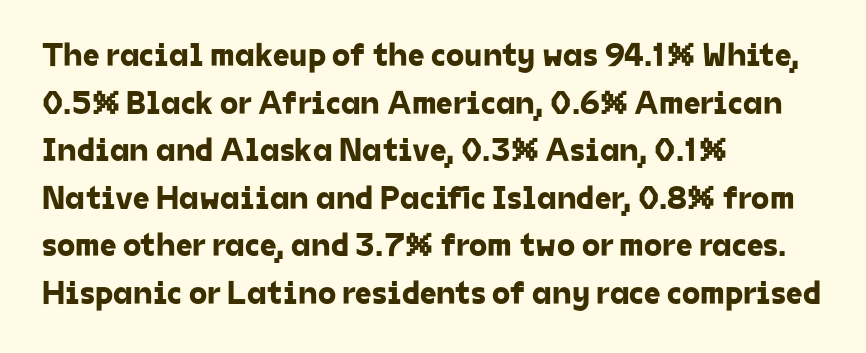
Serifs: no, the terminals of the letterforms are clean. How would I describe the line gaps? Plain and ordinary. Note the varied advance widths — an 'i' is clearly narrower than an 'm'. Inter-character spacing is left at the font's built-in metrics. These lines are set flush left with a ragged right edge.
